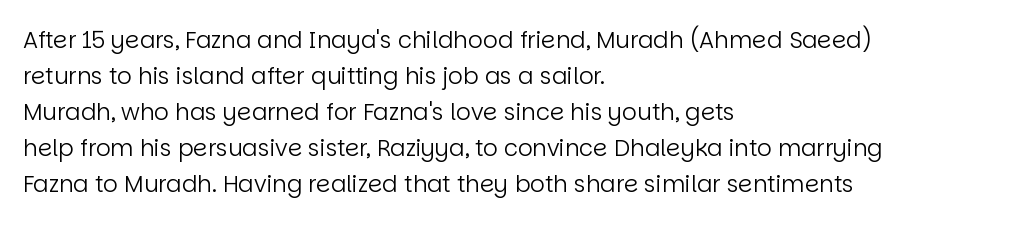
Nothing unusual about the tracking: characters are spaced as the font intends. The typesetter chose a ragged-right arrangement here. Vertical strokes here are truly vertical. In terms of leading, this rendering sits right in the middle.
